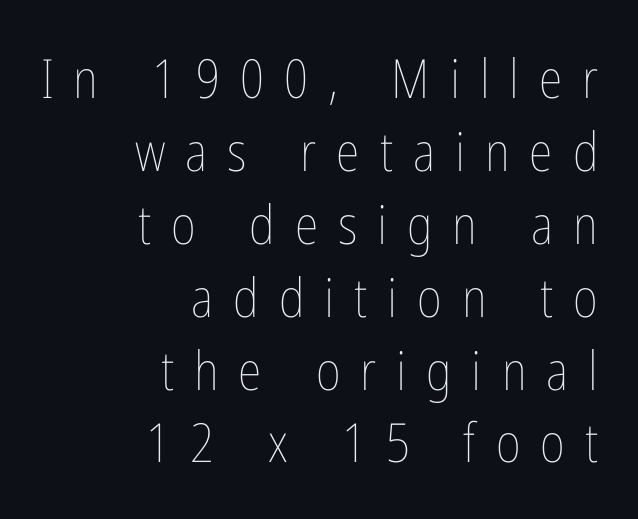
{"italic": "no", "bold": "no", "weight": "thin", "width": "condensed", "stroke_contrast": "low", "x_height": "medium", "monospaced": "no", "underline": "no", "align": "right", "line_spacing": "normal", "line_spacing_ratio": 1.35, "letter_spacing": "wide", "letter_spacing_em": 0.37, "glyph_px": 54}
